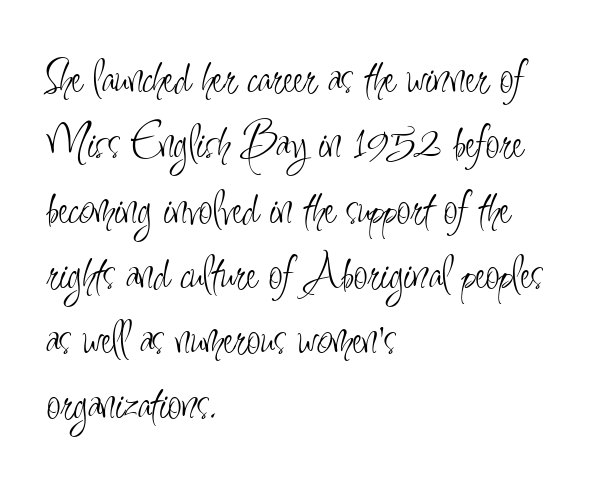
{"serif": "no", "bold": "no", "weight": "light", "width": "condensed", "stroke_contrast": "low", "x_height": "small", "monospaced": "no", "underline": "no", "align": "left", "line_spacing": "normal", "line_spacing_ratio": 1.28, "letter_spacing": "normal", "letter_spacing_em": 0.0, "glyph_px": 51}
